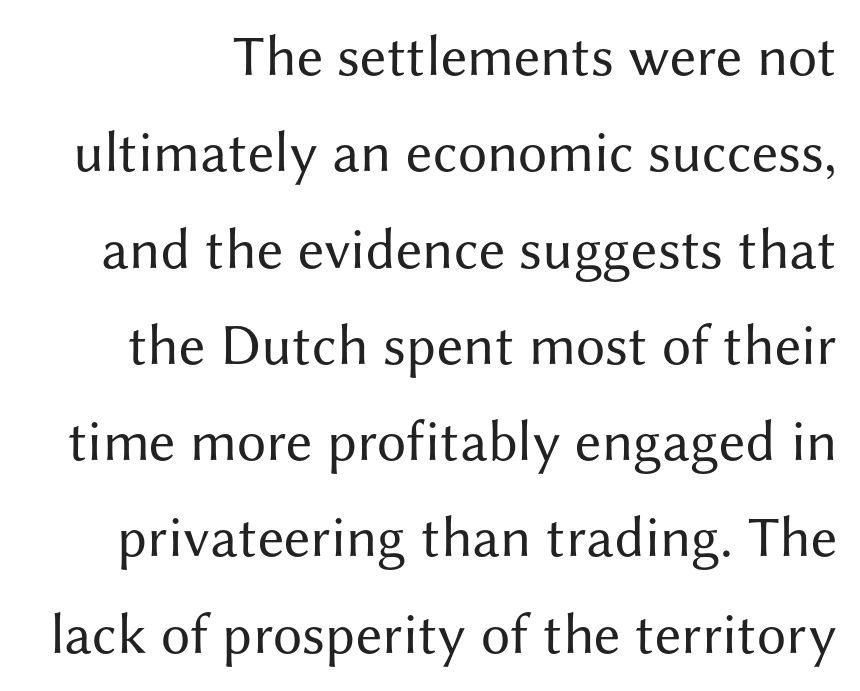
The image shows 58 px regular-weight sans-serif type, upright; set normal line spacing (1.66x), normal letter spacing, not underlined; medium stroke contrast and a medium x-height.
